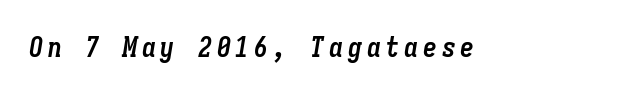
Unmarked baselines from the first word to the last. On the weight axis this lands at bold, roughly 700. The lettering tilts uniformly, giving the passage an italic look. Is this a fixed-width face? Yes — each glyph sits in an identical cell.
